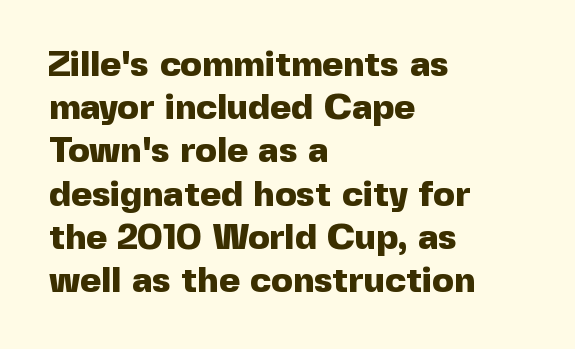
{"serif": "no", "italic": "no", "bold": "yes", "weight": "heavy", "width": "normal", "x_height": "medium", "monospaced": "no", "underline": "no", "align": "left", "line_spacing_ratio": 1.2, "letter_spacing": "normal", "letter_spacing_em": 0.0, "glyph_px": 36}
